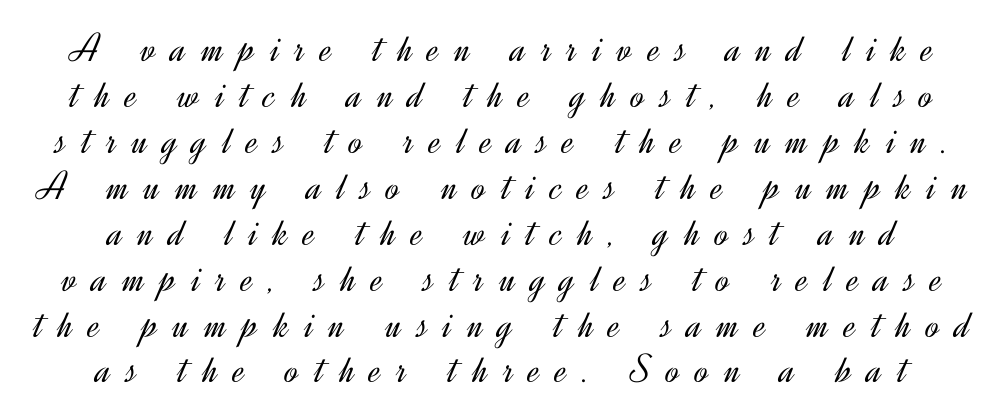
Q: Is the text bold? A: No.
Q: Is the text italic (slanted)? A: Yes.
Q: Is the typeface a serif or a sans-serif typeface? A: Sans-serif.
Q: Is the text underlined? A: No.
Q: How is the paragraph aligned? A: Centered.
Q: Is the spacing between letters normal or unusually wide? A: Unusually wide.
Q: Is the spacing between lines tight, normal or loose? A: Tight.
Q: Width (condensed, normal, or wide)? A: Normal.
Q: x-height? A: Small.
Q: Monospaced? A: No.
